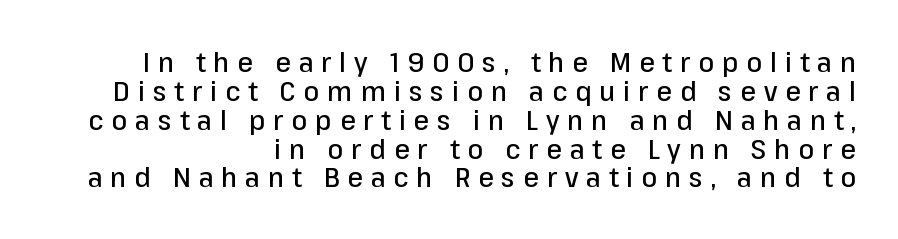
Plain, unruled lines of type. Loose tracking; the words dissolve into strings of separated letters. Proportional: the letters do not fall into vertical columns. The axis of the letterforms is exactly vertical.
